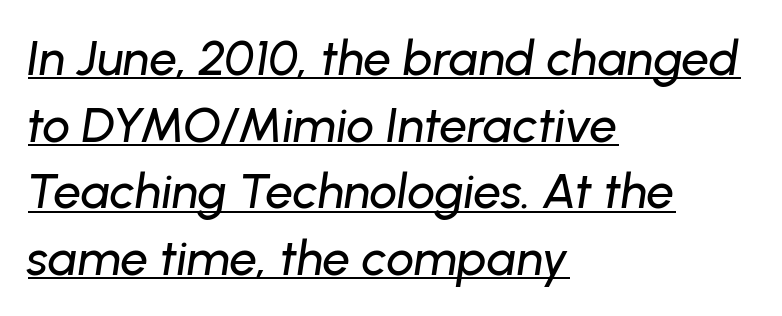
Q: Is the text italic (slanted)? A: Yes, it leans right by about 8 degrees.
Q: Is the text underlined? A: Yes.
Q: How is the paragraph aligned? A: Left-aligned.
Q: Is the spacing between letters normal or unusually wide? A: Normal.
Q: Is the spacing between lines tight, normal or loose? A: Normal.
Q: Width (condensed, normal, or wide)? A: Normal.
Q: Stroke contrast? A: Low.
Q: x-height? A: Medium.
Q: Monospaced? A: No.
